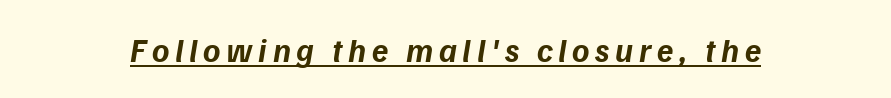
{"serif": "no", "bold": "yes", "weight": "bold", "width": "normal", "stroke_contrast": "low", "x_height": "medium", "monospaced": "no", "underline": "yes", "glyph_px": 33}
